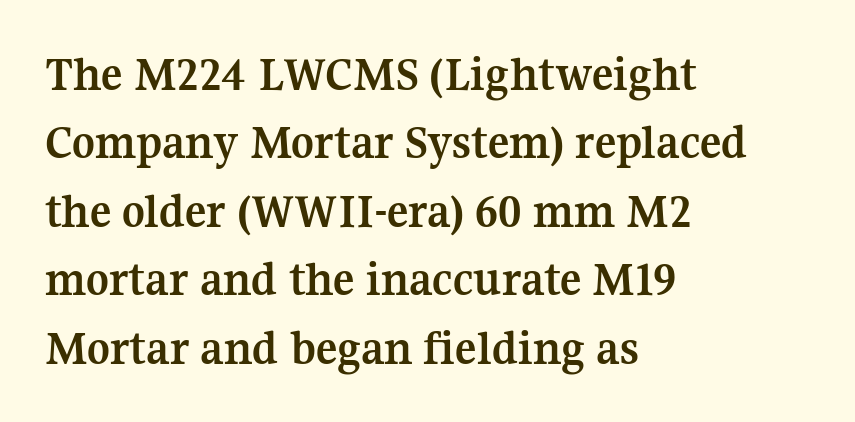
Q: Is the text bold? A: Yes.
Q: Is the text italic (slanted)? A: No, it is upright.
Q: Is the typeface a serif or a sans-serif typeface? A: Serif.
Q: Is the text underlined? A: No.
Q: How is the paragraph aligned? A: Left-aligned.
Q: Is the spacing between letters normal or unusually wide? A: Normal.
Q: Is the spacing between lines tight, normal or loose? A: Normal.
Q: Width (condensed, normal, or wide)? A: Normal.
Q: Stroke contrast? A: Medium.
Q: x-height? A: Medium.
Q: Monospaced? A: No.
